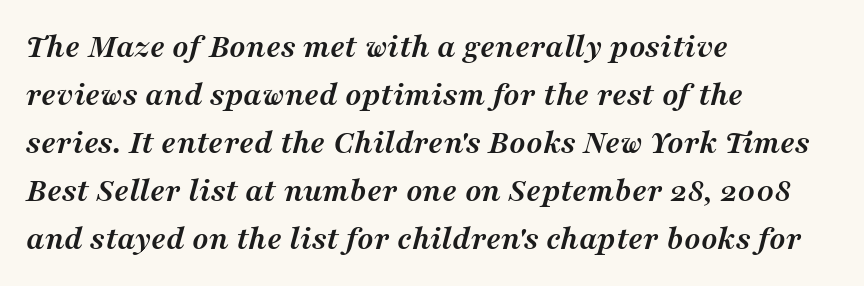
Q: Is the text bold? A: Yes.
Q: Is the text italic (slanted)? A: Yes, it leans right by about 16 degrees.
Q: Is the typeface a serif or a sans-serif typeface? A: Serif.
Q: Is the text underlined? A: No.
Q: How is the paragraph aligned? A: Left-aligned.
Q: Is the spacing between letters normal or unusually wide? A: Normal.
Q: Is the spacing between lines tight, normal or loose? A: Normal.
Q: Width (condensed, normal, or wide)? A: Normal.
Q: Stroke contrast? A: Medium.
Q: x-height? A: Medium.
Q: Monospaced? A: No.
